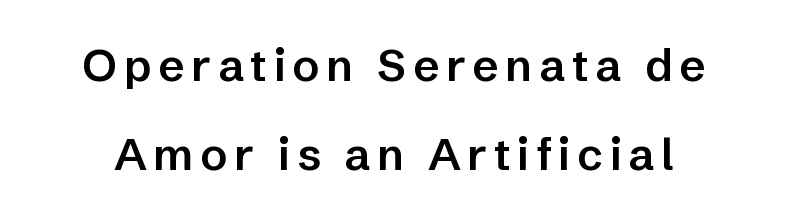
The face used here is a semibold: visibly heavier than regular, lighter than bold. Letterform terminals end flat and unadorned throughout the passage. Italic? Not at all — the glyphs are vertical. Whoever set this chose breathing room over compactness in the vertical rhythm.
